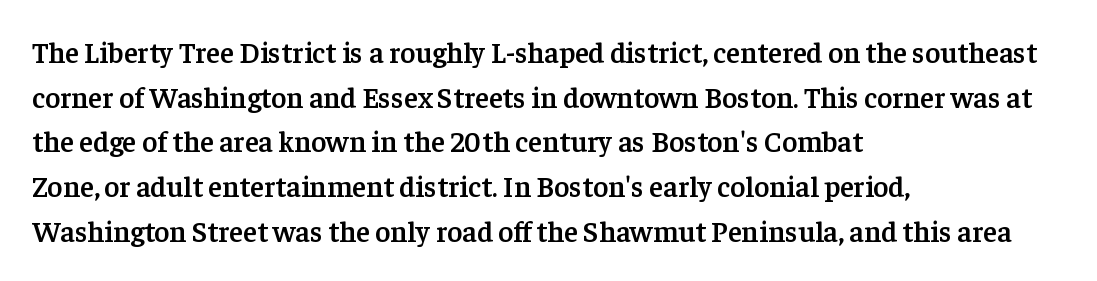
The image shows 29 px semibold serif type, upright; set left-aligned, normal line spacing (1.54x), normal letter spacing, not underlined; low stroke contrast and a medium x-height.
